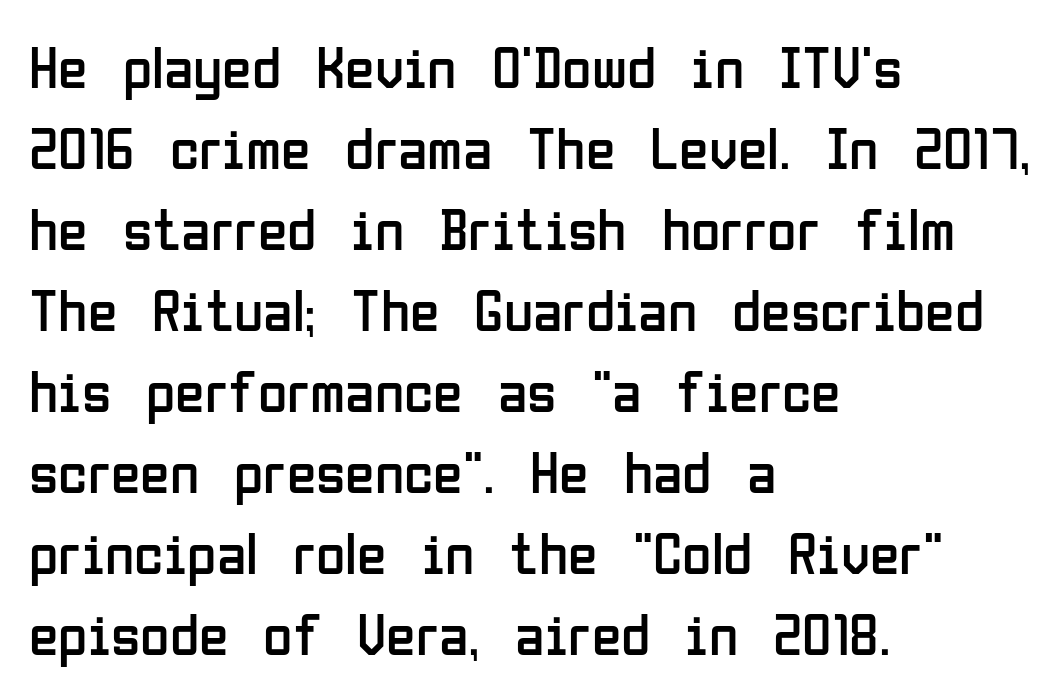
Nope, no serifs anywhere on these letters. Each stroke keeps to a modest, everyday thickness or less. Think of a printed novel: that variable character pitch is what you see here. You can tell it's not italic because the verticals are truly vertical. A classic flush-left, rag-right setting is used for this passage.
